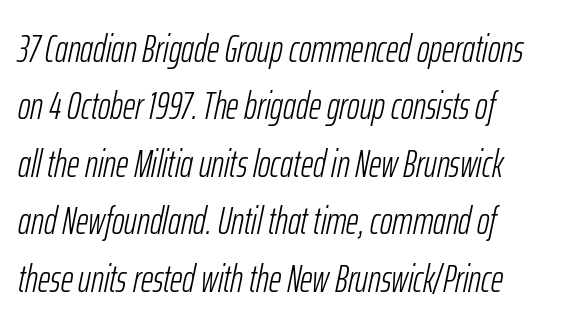
Q: Is the text bold? A: No.
Q: Is the text italic (slanted)? A: Yes, it leans right by about 12 degrees.
Q: Is the text underlined? A: No.
Q: How is the paragraph aligned? A: Left-aligned.
Q: Is the spacing between letters normal or unusually wide? A: Normal.
Q: Is the spacing between lines tight, normal or loose? A: Normal.
Q: Width (condensed, normal, or wide)? A: Condensed.
Q: Stroke contrast? A: Low.
Q: x-height? A: Medium.
Q: Monospaced? A: No.
